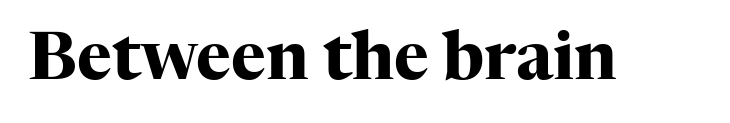
Q: Is the text bold? A: Yes.
Q: Is the text italic (slanted)? A: No, it is upright.
Q: Is the typeface a serif or a sans-serif typeface? A: Serif.
Q: Is the text underlined? A: No.
Q: Is the spacing between letters normal or unusually wide? A: Normal.
Q: Width (condensed, normal, or wide)? A: Normal.
Q: Stroke contrast? A: High.
Q: x-height? A: Medium.
Q: Monospaced? A: No.
